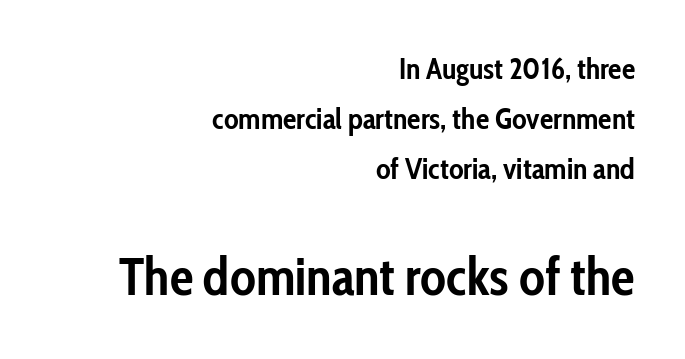
The image shows 53 px semibold, condensed sans-serif type, upright; set right-aligned, normal line spacing (1.67x), normal letter spacing, not underlined; the second (bottom) block is 1.77x larger; low stroke contrast and a medium x-height.
